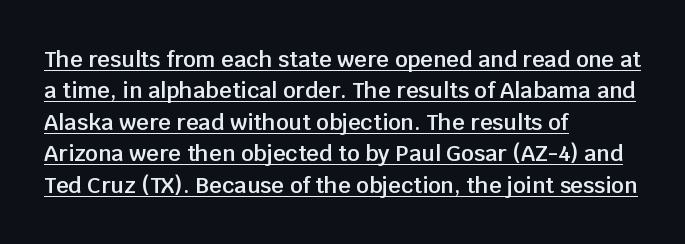
Q: Is the text bold? A: Semi-bold.
Q: Is the text italic (slanted)? A: No, it is upright.
Q: Is the text underlined? A: Yes.
Q: How is the paragraph aligned? A: Left-aligned.
Q: Is the spacing between letters normal or unusually wide? A: Normal.
Q: Is the spacing between lines tight, normal or loose? A: Normal.
